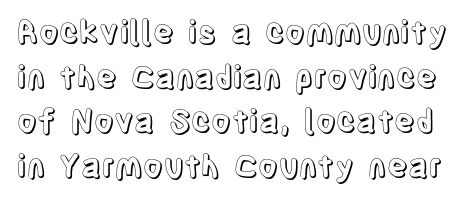
Varying glyph widths throughout — classic text-font behaviour. This is roman type, the default non-slanted kind. Characters follow at the spacing the type designer built in. The rendering uses a moderate line-height, typical for paragraphs. Lines of text with bare space underneath.
